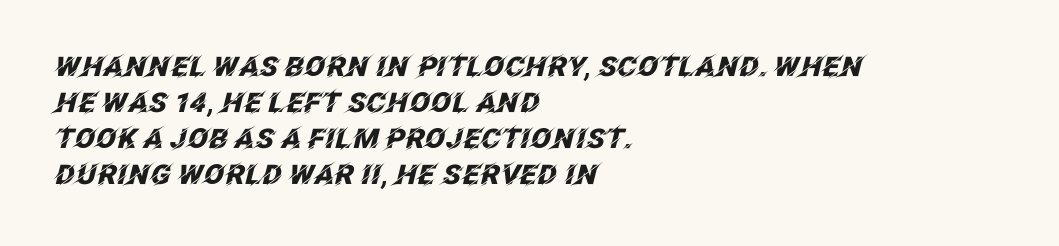
The image shows 27 px bold type, italic (leaning right); set left-aligned, normal line spacing (1.33x), normal letter spacing, not underlined.
